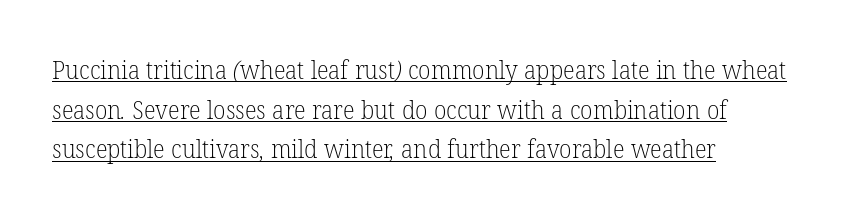
The image shows 25 px text type; set left-aligned, normal line spacing (1.59x), normal letter spacing, underlined.
